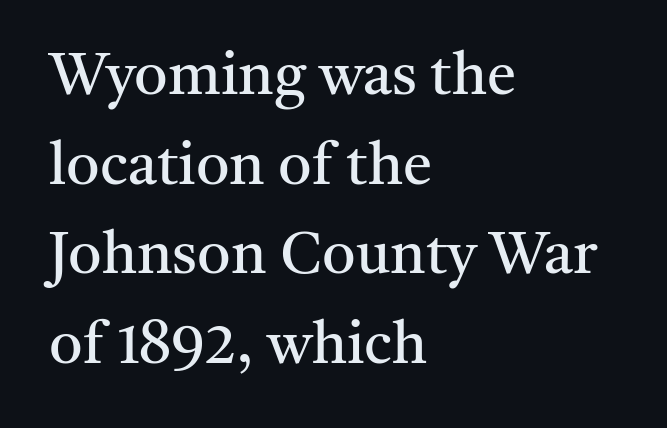
The image shows 59 px regular-weight serif type, upright; set left-aligned, normal line spacing (1.52x), normal letter spacing, not underlined; medium stroke contrast and a medium x-height.
